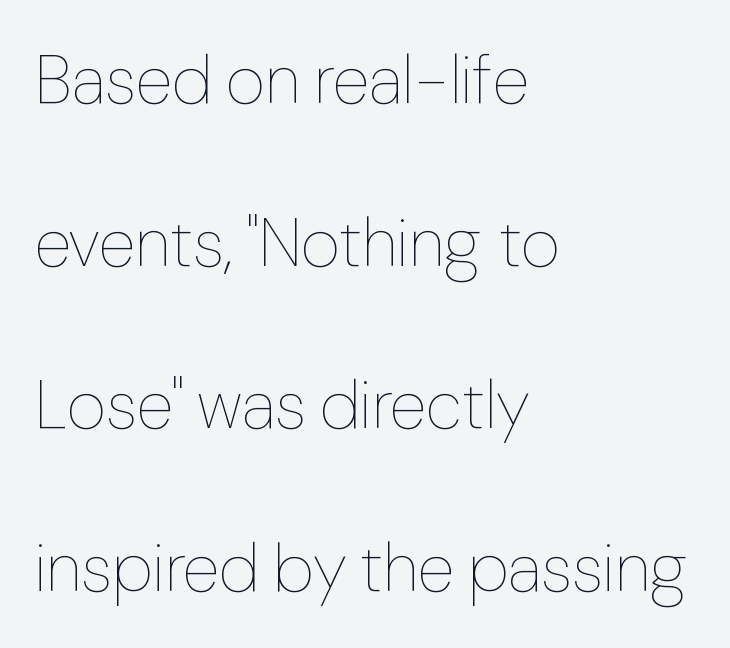
The image shows 68 px thin type, upright; set left-aligned, loose line spacing (2.39x), normal letter spacing, not underlined; low stroke contrast and a medium x-height.
